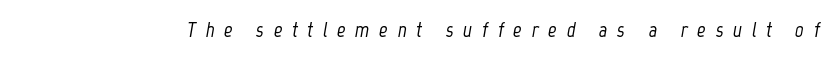
{"italic": "yes", "lean": "right", "slant_degrees": 12, "underline": "no", "letter_spacing": "wide", "letter_spacing_em": 0.46, "glyph_px": 21}
